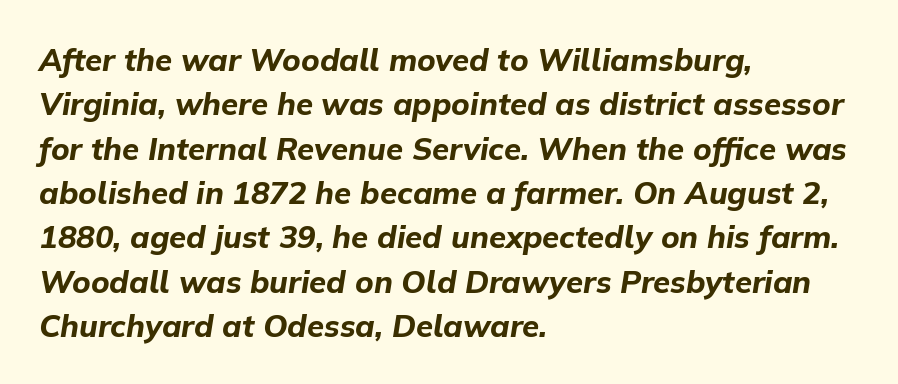
This sample keeps an unexceptional amount of space between lines. The baseline area is clear. Words appear dense and cohesive because spacing is normal. The sample has been set heavy, in full bold. The setting favours the left margin, as ordinary paragraphs usually do. Character widths vary here, with narrow letters taking less room than wide ones.
